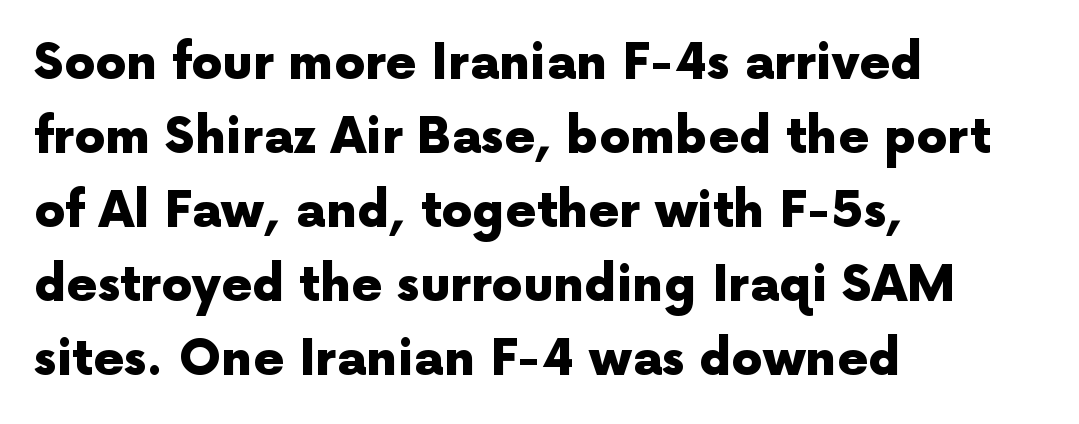
These lines keep a tight, regular rhythm from letter to letter. Decoration check: the copy has no underline. Do the characters align in a grid? No, the font is proportional. A typesetter would call this leading conventional body-copy spacing.
